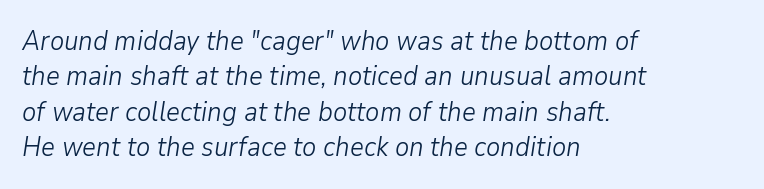
{"italic": "yes", "lean": "right", "slant_degrees": 9, "bold": "no", "underline": "no", "align": "left", "line_spacing": "normal", "line_spacing_ratio": 1.31, "letter_spacing": "normal", "letter_spacing_em": 0.0, "glyph_px": 27}
